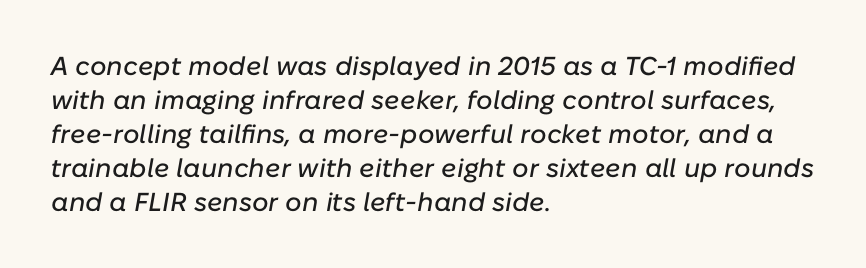
One glance says typical: line gaps are just what's usual. Compared with a centered layout, this one pins lines to the left instead. Slanted lettering throughout. The foot of each line stays bare and open. Students, note that the glyphs here touch the page at normal intervals.
